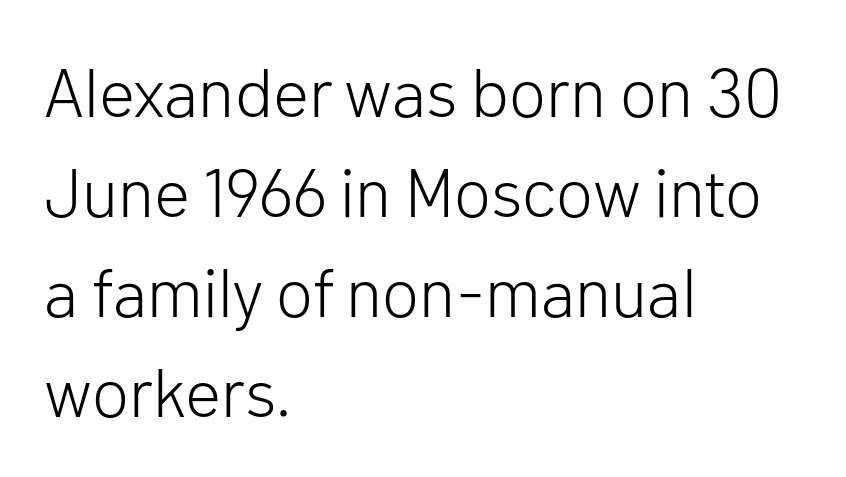
{"serif": "no", "italic": "no", "bold": "no", "weight": "light", "width": "normal", "stroke_contrast": "low", "x_height": "medium", "monospaced": "no", "underline": "no", "align": "left", "line_spacing": "normal", "line_spacing_ratio": 1.47, "letter_spacing": "normal", "letter_spacing_em": 0.0, "glyph_px": 68}
